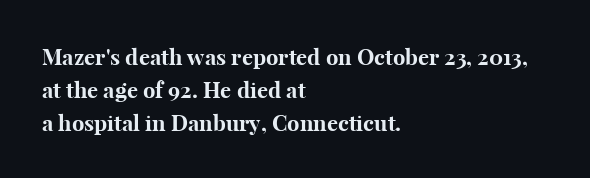
Q: Is the text bold? A: Yes.
Q: Is the text italic (slanted)? A: No, it is upright.
Q: Is the text underlined? A: No.
Q: How is the paragraph aligned? A: Left-aligned.
Q: Is the spacing between letters normal or unusually wide? A: Normal.
Q: Is the spacing between lines tight, normal or loose? A: Normal.
